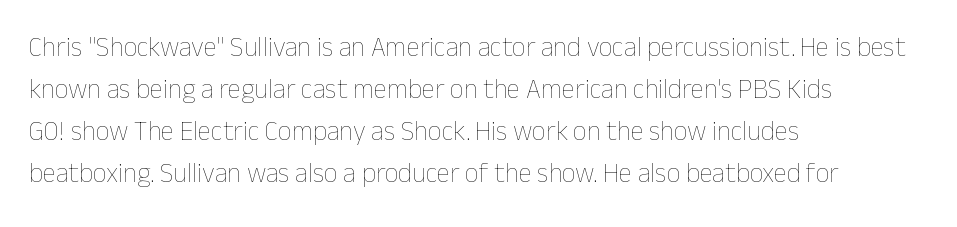
Each new line begins a customary step beneath the previous one. The passage shown is not underscored anywhere. Weight: not bold — regular or lighter. Nope, not italic — everything's standing straight. A classic flush-left, rag-right setting is used for this passage.
